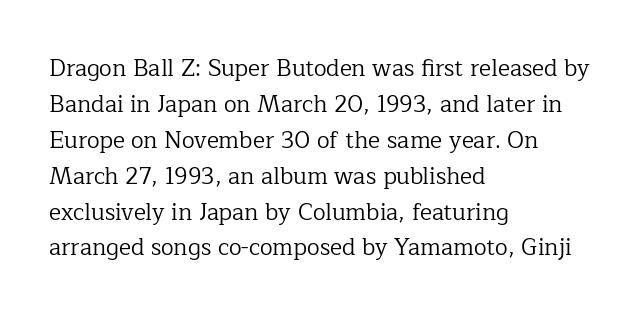
The foot of each line stays bare and open. It's the straight-up-and-down kind of type. The gaps between neighbouring characters are ordinary and unremarkable. A normal amount of white space separates one row of letters from the next. Typeset ragged right — the left edge is the straight one. Is the stroke heavy? The answer is a plain regular-or-lighter.
